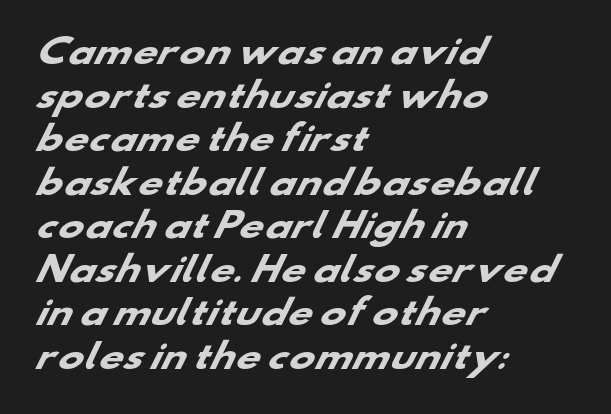
The image shows 34 px heavy, wide sans-serif type; set left-aligned, normal line spacing (1.28x), normal letter spacing, not underlined; low stroke contrast and a small x-height.
